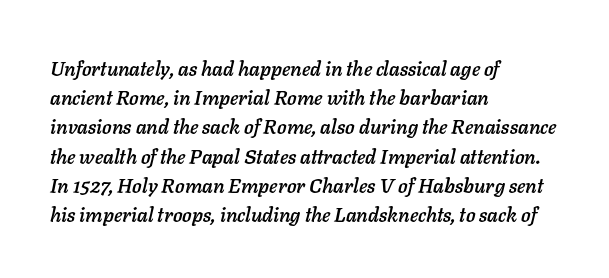
{"italic": "yes", "lean": "right", "slant_degrees": 11, "underline": "no", "align": "left", "line_spacing": "normal", "line_spacing_ratio": 1.46, "letter_spacing": "normal", "letter_spacing_em": 0.0, "glyph_px": 20}
